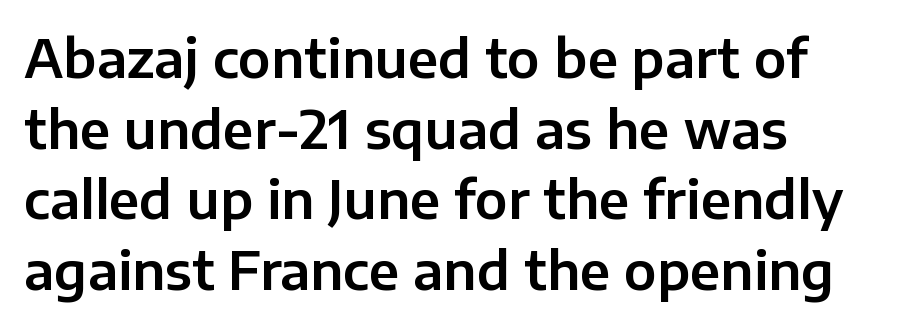
The image shows 52 px sans-serif type, upright; set left-aligned, normal line spacing (1.36x), normal letter spacing, not underlined; low stroke contrast and a medium x-height.
